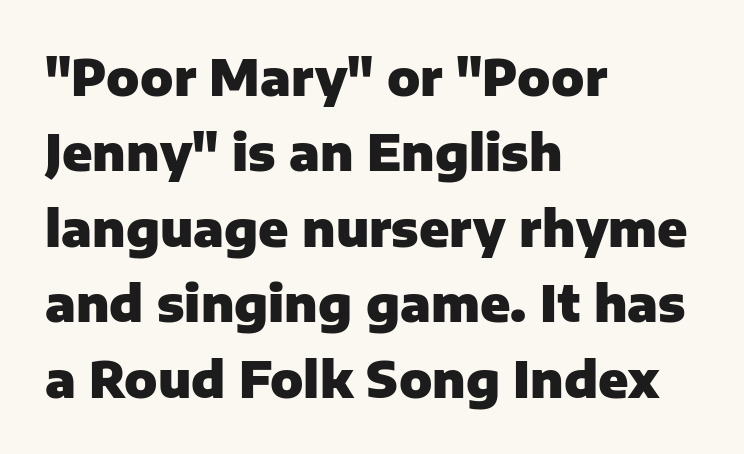
Q: Is the text bold? A: Yes.
Q: Is the text italic (slanted)? A: No, it is upright.
Q: Is the typeface a serif or a sans-serif typeface? A: Sans-serif.
Q: Is the text underlined? A: No.
Q: How is the paragraph aligned? A: Left-aligned.
Q: Is the spacing between letters normal or unusually wide? A: Normal.
Q: Is the spacing between lines tight, normal or loose? A: Normal.
Q: Width (condensed, normal, or wide)? A: Normal.
Q: Stroke contrast? A: Low.
Q: x-height? A: Medium.
Q: Monospaced? A: No.
